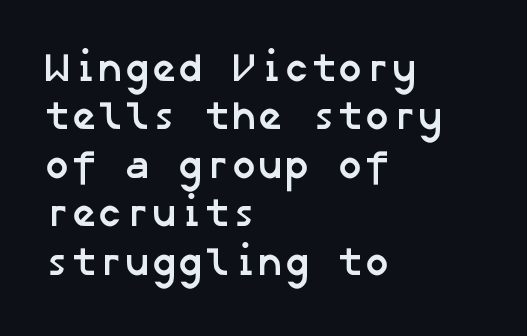
The image shows 40 px semibold sans-serif type; set left-aligned, line spacing 1.21x, normal letter spacing, not underlined; low stroke contrast and a medium x-height.
